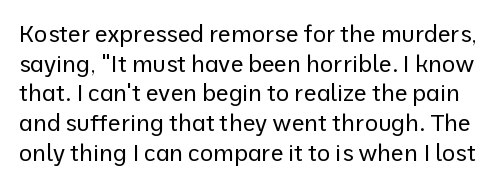
Bare-footed words on every line. The rows are spaced the way most documents space them. The lettering holds an erect, upright posture throughout. The face looks like a standard text weight, possibly lighter. Does extra space separate the letters? No, they use regular spacing.
